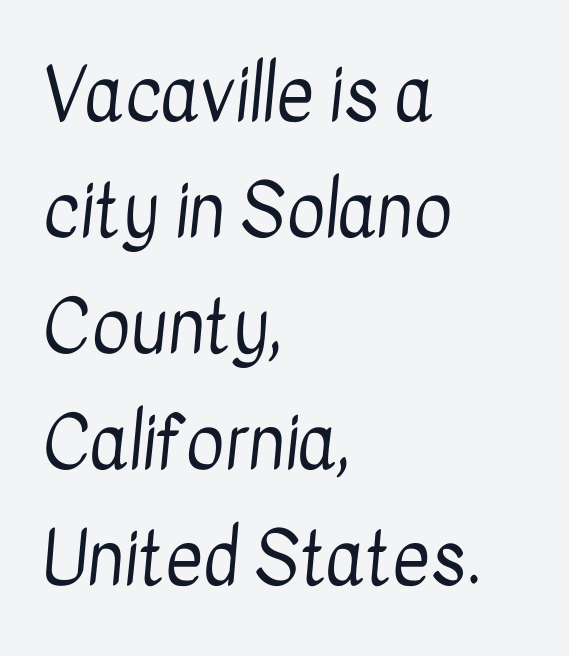
{"serif": "no", "bold": "no", "weight": "regular", "width": "condensed", "stroke_contrast": "low", "x_height": "medium", "monospaced": "no", "underline": "no", "align": "left", "line_spacing": "normal", "line_spacing_ratio": 1.59, "letter_spacing": "normal", "letter_spacing_em": 0.0, "glyph_px": 73}
